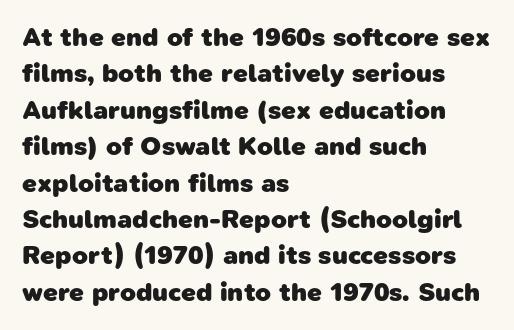
The image shows 26 px bold type; set left-aligned, normal line spacing (1.4x), normal letter spacing, not underlined.
